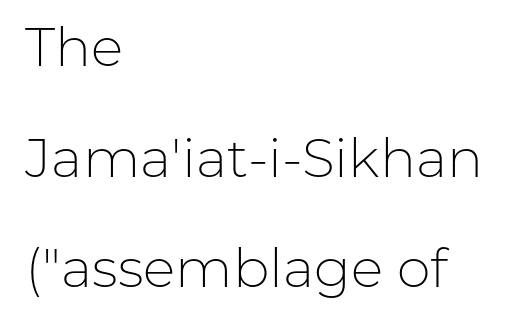
Q: Is the text bold? A: No.
Q: Is the text italic (slanted)? A: No, it is upright.
Q: Is the typeface a serif or a sans-serif typeface? A: Sans-serif.
Q: Is the text underlined? A: No.
Q: How is the paragraph aligned? A: Left-aligned.
Q: Is the spacing between letters normal or unusually wide? A: Normal.
Q: Is the spacing between lines tight, normal or loose? A: Loose.
Q: Width (condensed, normal, or wide)? A: Normal.
Q: Stroke contrast? A: Low.
Q: x-height? A: Medium.
Q: Monospaced? A: No.
